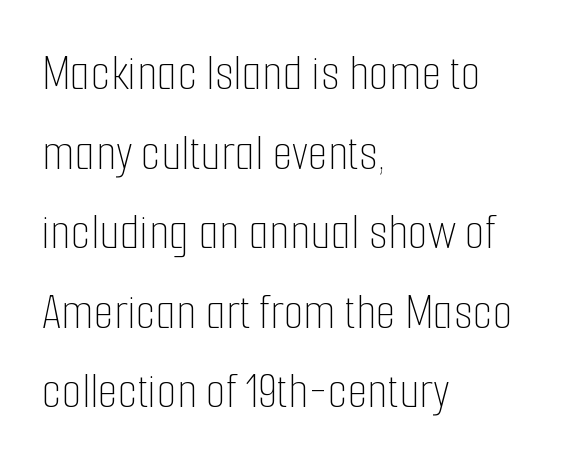
{"italic": "no", "bold": "no", "weight": "thin", "width": "condensed", "stroke_contrast": "low", "x_height": "medium", "monospaced": "no", "underline": "no", "align": "left", "line_spacing": "normal", "line_spacing_ratio": 1.53, "letter_spacing": "normal", "letter_spacing_em": 0.0, "glyph_px": 52}
